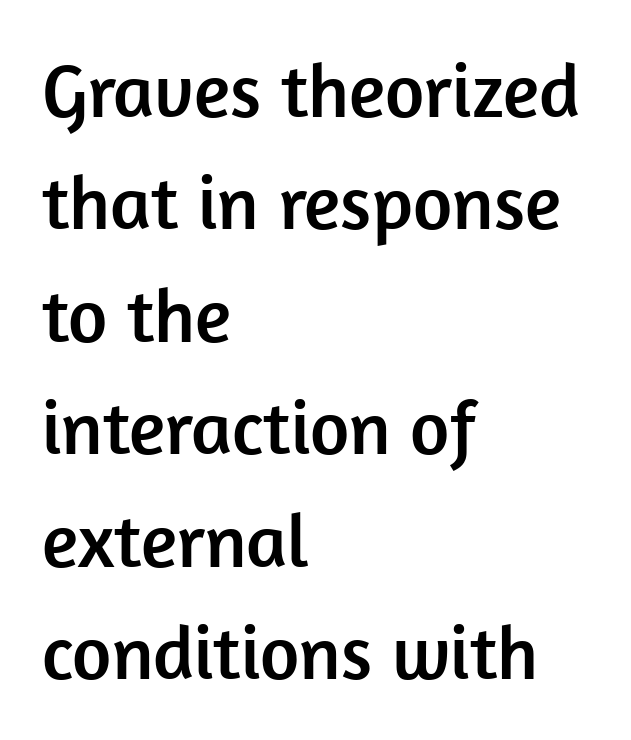
Short and long lines alike share a common starting point at left. Honestly, there is no underline to notice here at all. Quick note: not italic, upright. Character widths vary here, with narrow letters taking less room than wide ones. Students, note that the glyphs here touch the page at normal intervals. Classification — sans serif.
